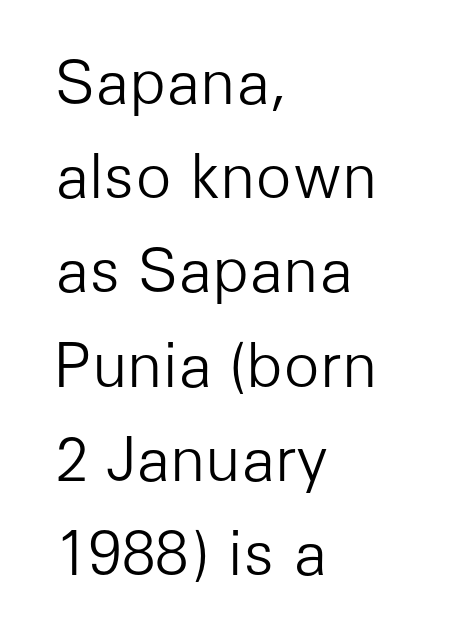
{"serif": "no", "italic": "no", "bold": "no", "weight": "light", "width": "normal", "stroke_contrast": "low", "x_height": "medium", "monospaced": "no", "underline": "no", "align": "left", "line_spacing": "normal", "line_spacing_ratio": 1.57, "letter_spacing": "normal", "letter_spacing_em": 0.0, "glyph_px": 60}
